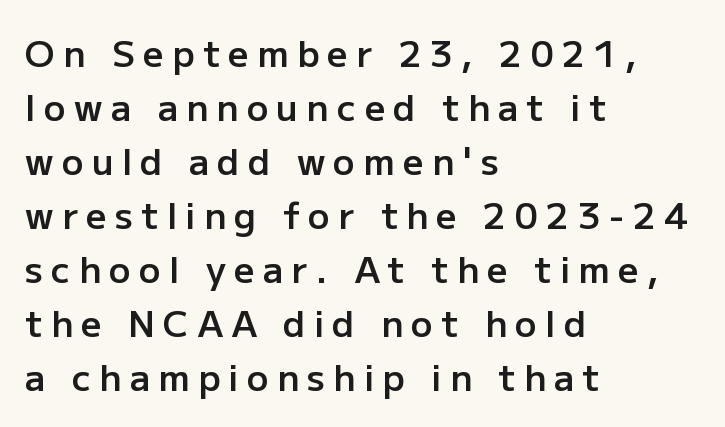
Do the characters align in a grid? No, the font is proportional. Ascenders rise straight up at ninety degrees. Weight check: semibold — heavier than regular, not quite bold. Layout note: lines flush left.
